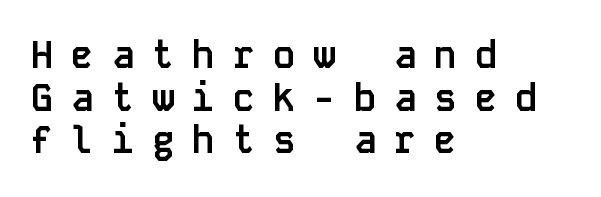
The face used here is a sans, in the tradition of grotesques and geometrics. These lines are rendered in a fixed-pitch font. The leading is snug, giving the passage a crowded texture. A typesetter would mark this as roman, not italic. Check the space under the baseline: it is left empty.
